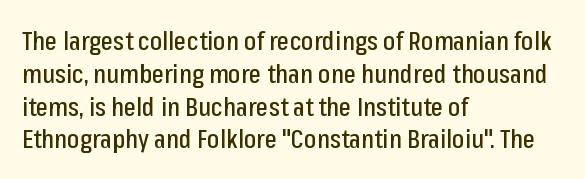
{"italic": "no", "underline": "no", "align": "left", "line_spacing": "normal", "line_spacing_ratio": 1.26, "letter_spacing": "normal", "letter_spacing_em": 0.0, "glyph_px": 26}
